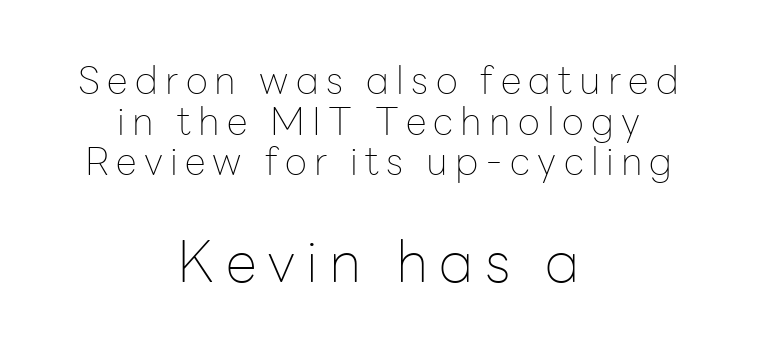
Q: Is the text bold? A: No.
Q: Is the text italic (slanted)? A: No, it is upright.
Q: Is the typeface a serif or a sans-serif typeface? A: Sans-serif.
Q: Is the text underlined? A: No.
Q: How is the paragraph aligned? A: Centered.
Q: Is the spacing between lines tight, normal or loose? A: Tight.
Q: Which block of text is set in a larger size, the first (top) or the second (bottom)? A: The second (bottom) one.
Q: Width (condensed, normal, or wide)? A: Normal.
Q: Stroke contrast? A: Low.
Q: x-height? A: Medium.
Q: Monospaced? A: No.
